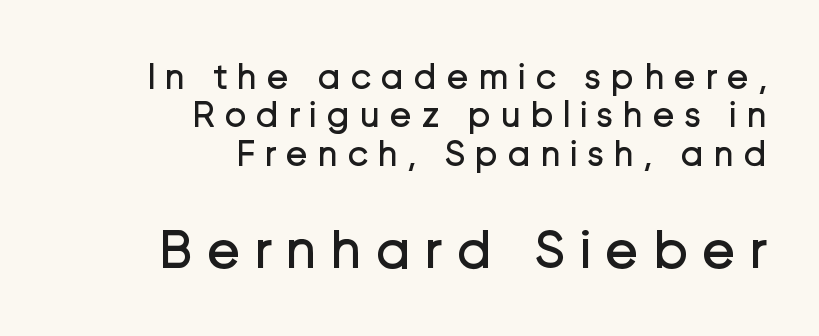
Q: Is the text bold? A: No.
Q: Is the text italic (slanted)? A: No, it is upright.
Q: Is the typeface a serif or a sans-serif typeface? A: Sans-serif.
Q: Is the text underlined? A: No.
Q: How is the paragraph aligned? A: Right-aligned.
Q: Is the spacing between letters normal or unusually wide? A: Unusually wide.
Q: Is the spacing between lines tight, normal or loose? A: Tight.
Q: Which block of text is set in a larger size, the first (top) or the second (bottom)? A: The second (bottom) one.
Q: Width (condensed, normal, or wide)? A: Normal.
Q: Stroke contrast? A: Low.
Q: x-height? A: Medium.
Q: Monospaced? A: No.
